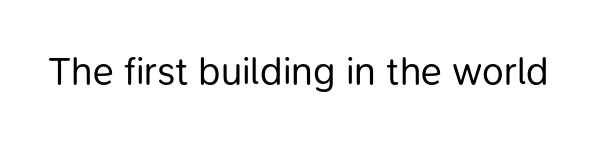
A typesetter would mark this as roman, not italic. The glyphs are unaccompanied by any horizontal stroke below them. The weight tops out at a normal text grade. Here the glyphs are tracked normally, forming tight word shapes. Letterform terminals end flat and unadorned throughout the passage.
